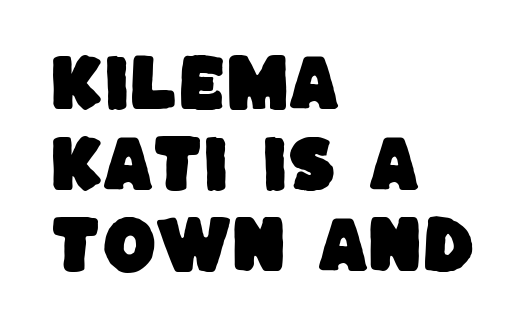
Q: Is the typeface a serif or a sans-serif typeface? A: Sans-serif.
Q: Is the text underlined? A: No.
Q: How is the paragraph aligned? A: Left-aligned.
Q: Is the spacing between letters normal or unusually wide? A: Normal.
Q: Is the spacing between lines tight, normal or loose? A: Normal.
Q: Width (condensed, normal, or wide)? A: Normal.
Q: Stroke contrast? A: Low.
Q: x-height? A: Large.
Q: Monospaced? A: No.
